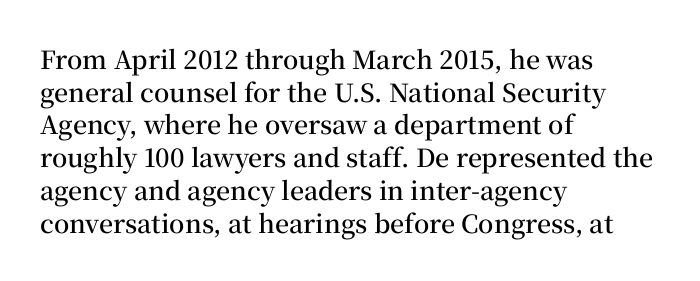
Short and long lines alike share a common starting point at left. Notice how the stems are strictly vertical — no italics here. Default kerning and tracking; the words read as compact shapes. Typesetter's note: demi weight, one step under bold.
